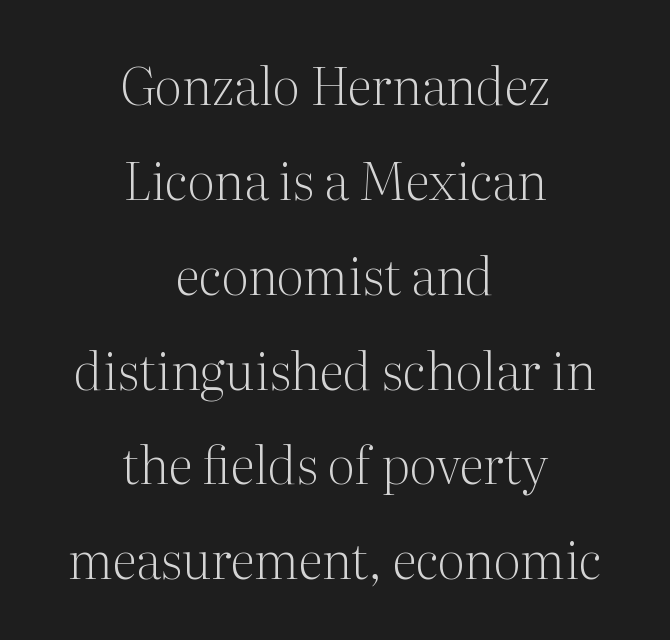
The image shows 51 px light serif type, upright; set centered, line spacing 1.86x, normal letter spacing, not underlined; medium stroke contrast and a medium x-height.
